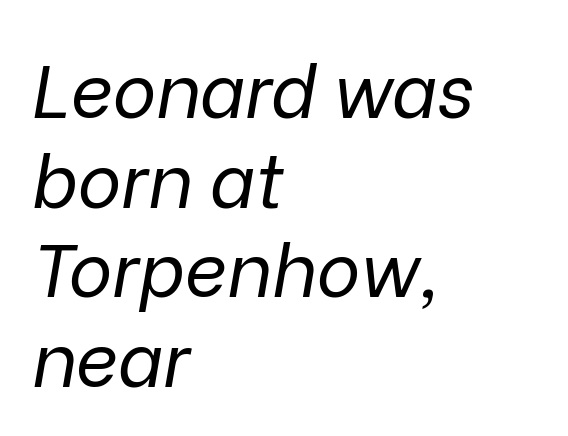
The letterforms sit shoulder to shoulder at normal distance. The strip under each line holds only bare page. One-word summary of the alignment: left. No letter is thick-stroked: the sample isn't bold.
